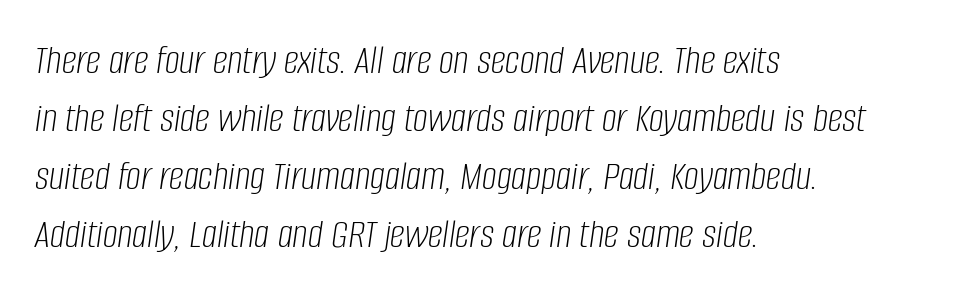
{"italic": "yes", "lean": "right", "slant_degrees": 8, "bold": "no", "weight": "light", "width": "condensed", "stroke_contrast": "low", "x_height": "large", "monospaced": "no", "underline": "no", "align": "left", "line_spacing": "normal", "line_spacing_ratio": 1.38, "letter_spacing": "normal", "letter_spacing_em": 0.0, "glyph_px": 42}
